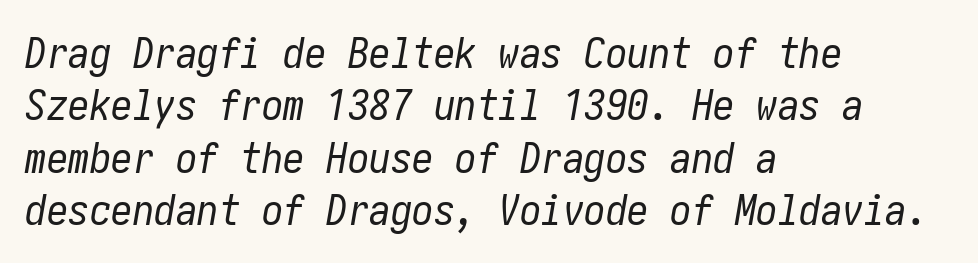
The image shows 43 px regular-weight, condensed type, italic (leaning right); set left-aligned, line spacing 1.22x, normal letter spacing, not underlined; low stroke contrast and a medium x-height.
